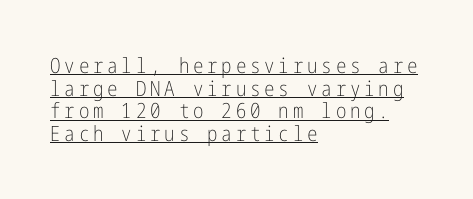
Q: Is the text bold? A: No.
Q: Is the text italic (slanted)? A: No, it is upright.
Q: Is the text underlined? A: Yes.
Q: How is the paragraph aligned? A: Left-aligned.
Q: Is the spacing between lines tight, normal or loose? A: Tight.
